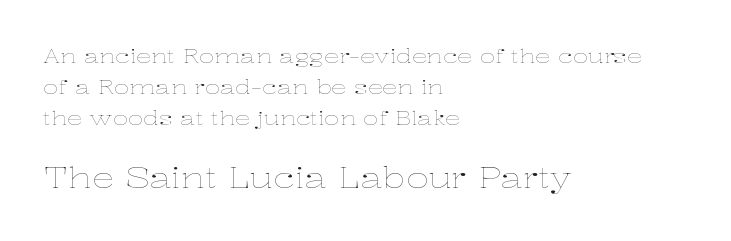
{"italic": "no", "bold": "no", "weight": "thin", "width": "wide", "stroke_contrast": "low", "x_height": "medium", "monospaced": "no", "underline": "no", "align": "left", "line_spacing": "normal", "line_spacing_ratio": 1.63, "letter_spacing": "normal", "letter_spacing_em": 0.0, "larger_block": "second", "size_ratio": 1.47, "glyph_px": 28}
